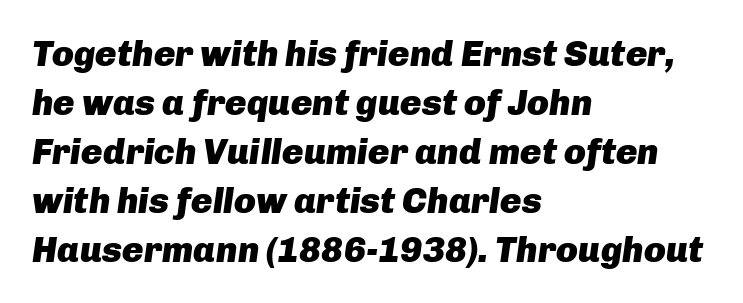
This sample uses plain, unmodified letter spacing. Unmarked baselines from the first word to the last. Note the varied advance widths — an 'i' is clearly narrower than an 'm'. Notice how thick the strokes are: this is what a full bold looks like. Normally led — the rows are evenly, conventionally spaced.
